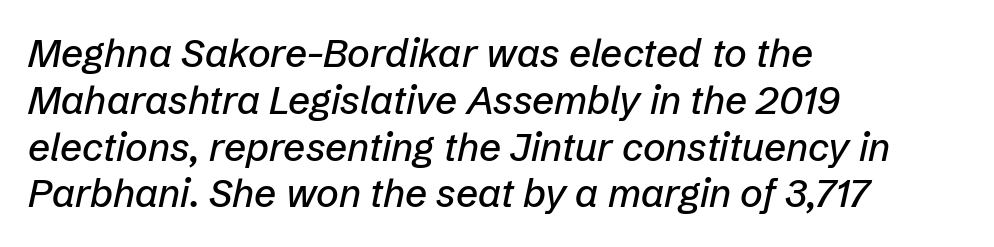
You could not count columns in this text — the font is proportionally spaced. The text carries the slant typical of an italic or oblique font. The glyphs are unaccompanied by any horizontal stroke below them. The passage shown has conventional tracking throughout.
